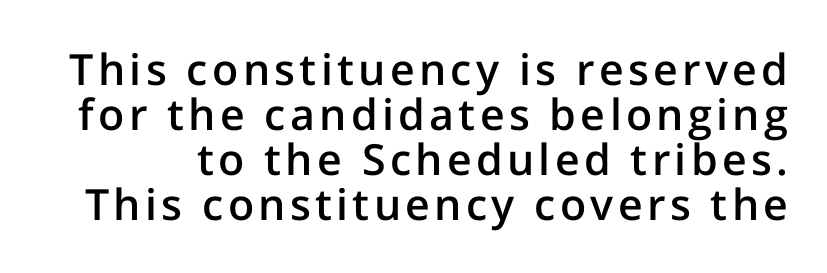
The image shows 43 px semibold sans-serif type, upright; set tight line spacing (1.05x), not underlined; low stroke contrast and a medium x-height.
